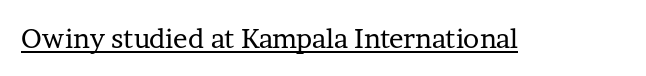
Q: Is the text bold? A: No.
Q: Is the text italic (slanted)? A: No, it is upright.
Q: Is the text underlined? A: Yes.
Q: Is the spacing between letters normal or unusually wide? A: Normal.
